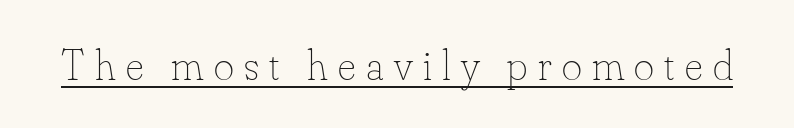
{"italic": "no", "bold": "no", "weight": "thin", "width": "normal", "stroke_contrast": "low", "x_height": "small", "monospaced": "no", "underline": "yes", "letter_spacing": "wide", "letter_spacing_em": 0.24, "glyph_px": 43}
